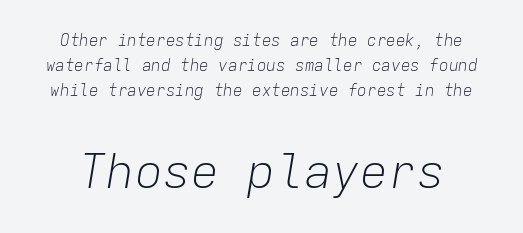
{"italic": "yes", "lean": "right", "slant_degrees": 9, "bold": "no", "weight": "light", "width": "normal", "stroke_contrast": "low", "x_height": "medium", "monospaced": "yes", "underline": "no", "line_spacing": "normal", "line_spacing_ratio": 1.56, "letter_spacing": "normal", "letter_spacing_em": 0.0, "larger_block": "second", "size_ratio": 2.94, "glyph_px": 47}
